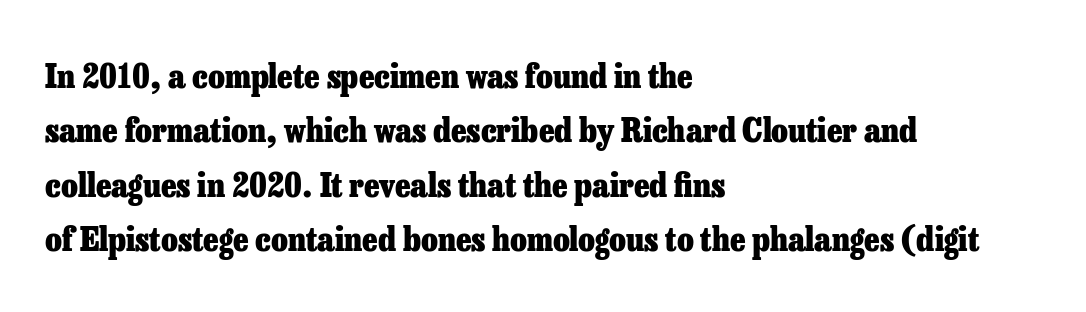
{"serif": "yes", "italic": "no", "bold": "yes", "weight": "heavy", "width": "normal", "stroke_contrast": "low", "x_height": "medium", "monospaced": "no", "underline": "no", "align": "left", "line_spacing": "normal", "line_spacing_ratio": 1.6, "letter_spacing": "normal", "letter_spacing_em": 0.0, "glyph_px": 34}
